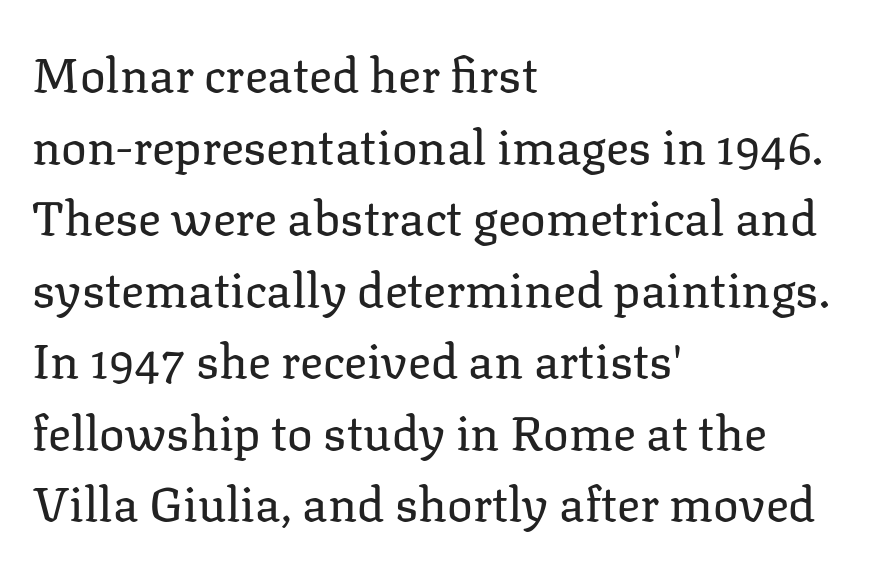
Q: Is the text bold? A: No.
Q: Is the text italic (slanted)? A: No, it is upright.
Q: Is the typeface a serif or a sans-serif typeface? A: Serif.
Q: Is the text underlined? A: No.
Q: How is the paragraph aligned? A: Left-aligned.
Q: Is the spacing between letters normal or unusually wide? A: Normal.
Q: Is the spacing between lines tight, normal or loose? A: Normal.
Q: Width (condensed, normal, or wide)? A: Normal.
Q: Stroke contrast? A: Low.
Q: x-height? A: Medium.
Q: Monospaced? A: No.
